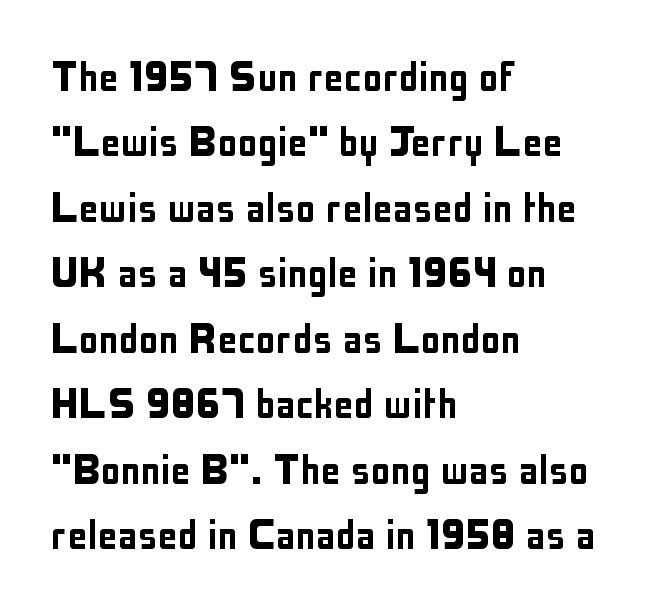
A typesetter would call this leading conventional body-copy spacing. Spacing verdict: proportional, widths tailored to each character. What stands out about the letter spacing? Nothing — it is the standard amount. Line beginnings align vertically; line endings do not.
